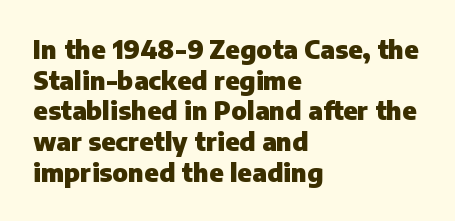
Q: Is the text bold? A: Yes.
Q: Is the text italic (slanted)? A: No, it is upright.
Q: Is the text underlined? A: No.
Q: How is the paragraph aligned? A: Left-aligned.
Q: Is the spacing between letters normal or unusually wide? A: Normal.
